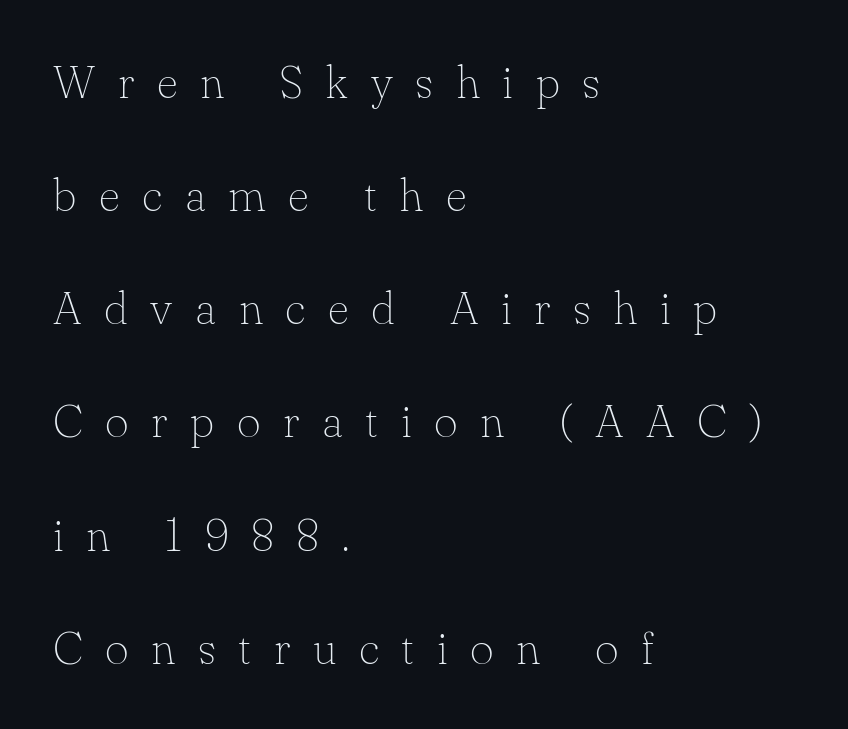
The image shows 46 px thin serif type, upright; set left-aligned, loose line spacing (2.46x), unusually wide letter spacing (+0.49 em), not underlined; low stroke contrast and a small x-height.
